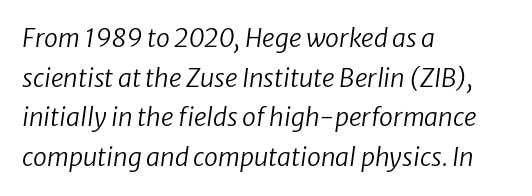
Q: Is the text bold? A: No.
Q: Is the text italic (slanted)? A: Yes, it leans right by about 8 degrees.
Q: Is the text underlined? A: No.
Q: How is the paragraph aligned? A: Left-aligned.
Q: Is the spacing between letters normal or unusually wide? A: Normal.
Q: Is the spacing between lines tight, normal or loose? A: Normal.
